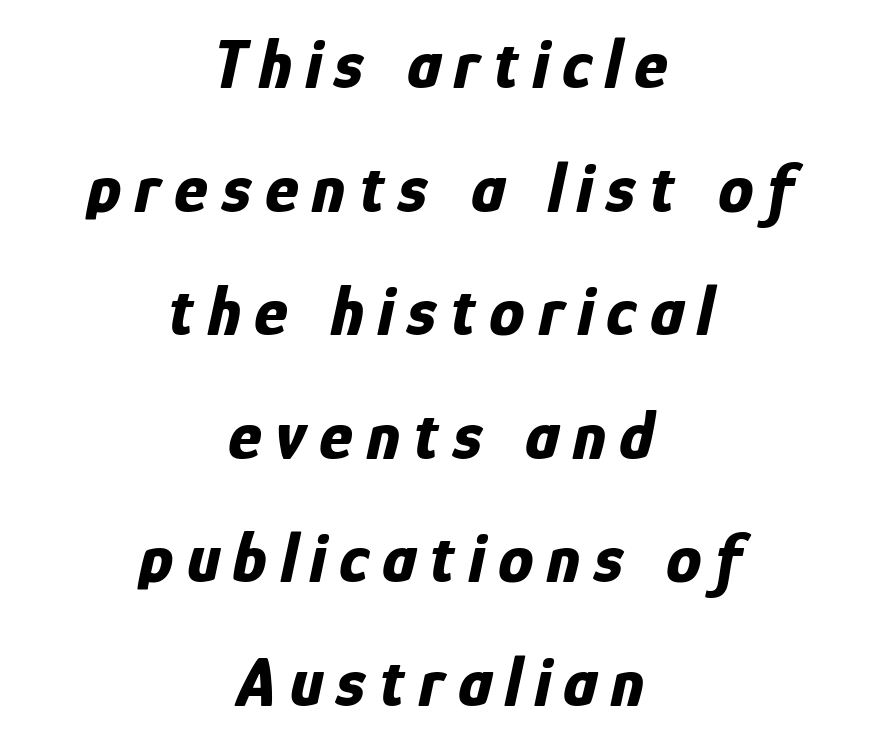
{"italic": "yes", "lean": "right", "slant_degrees": 12, "bold": "yes", "weight": "bold", "width": "condensed", "stroke_contrast": "low", "x_height": "medium", "monospaced": "no", "underline": "no", "align": "center", "line_spacing_ratio": 1.74, "glyph_px": 71}
